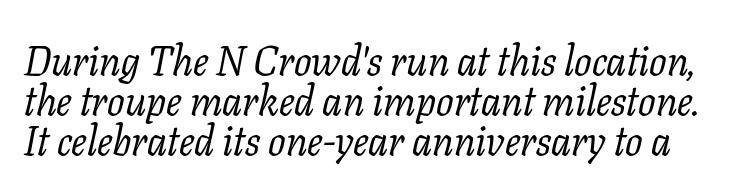
{"serif": "yes", "italic": "yes", "lean": "right", "slant_degrees": 11, "bold": "no", "weight": "regular", "width": "normal", "stroke_contrast": "low", "x_height": "medium", "monospaced": "no", "underline": "no", "line_spacing": "tight", "line_spacing_ratio": 0.98, "letter_spacing": "normal", "letter_spacing_em": 0.0, "glyph_px": 41}
